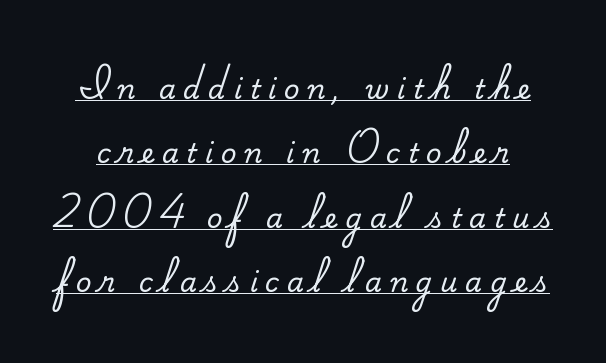
Line spacing here is loose. The string is rendered with underlining switched on. Display-style spreading of the glyphs; the letterfit is very open.
